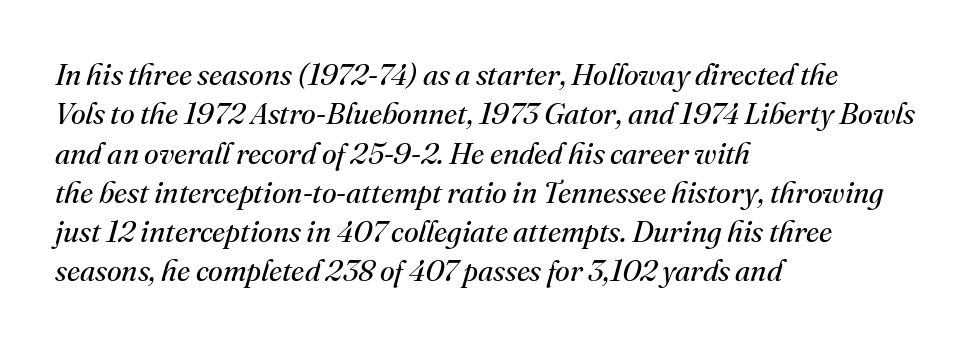
Observe the ordinary spacing: letters are neighbours, not strangers. Teacher's note: observe the even left margin — that is flush-left alignment. Weight: not bold — regular or lighter. Does the leading feel generous? No, just average. Italic: yes, the glyphs are oblique. The passage shown is typeset with a serif family.
